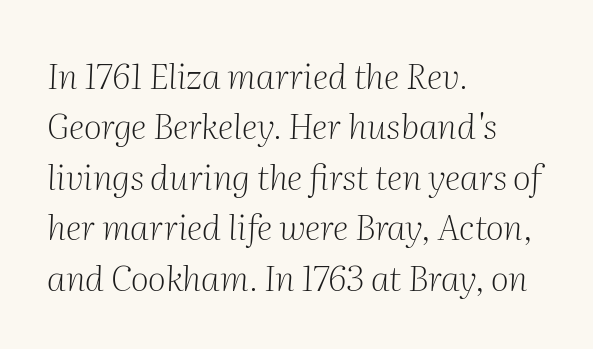
Q: Is the text bold? A: No.
Q: Is the text italic (slanted)? A: Yes, it leans right by about 2 degrees.
Q: Is the typeface a serif or a sans-serif typeface? A: Serif.
Q: Is the text underlined? A: No.
Q: How is the paragraph aligned? A: Left-aligned.
Q: Is the spacing between letters normal or unusually wide? A: Normal.
Q: Is the spacing between lines tight, normal or loose? A: Normal.
Q: Width (condensed, normal, or wide)? A: Normal.
Q: Stroke contrast? A: Medium.
Q: x-height? A: Medium.
Q: Monospaced? A: No.
